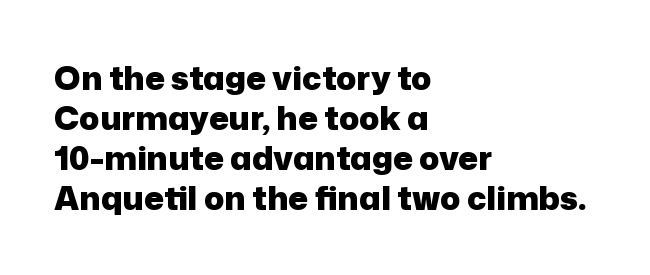
{"serif": "no", "italic": "no", "bold": "yes", "weight": "heavy", "width": "normal", "stroke_contrast": "low", "x_height": "medium", "monospaced": "no", "underline": "no", "align": "left", "line_spacing_ratio": 1.21, "letter_spacing": "normal", "letter_spacing_em": 0.0, "glyph_px": 33}
